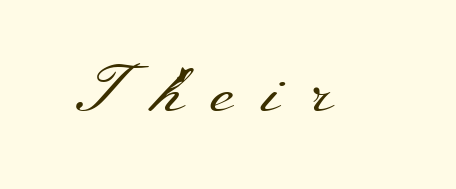
{"serif": "yes", "bold": "no", "weight": "regular", "width": "wide", "stroke_contrast": "medium", "x_height": "small", "monospaced": "no", "underline": "no", "letter_spacing": "wide", "letter_spacing_em": 0.42, "glyph_px": 66}
